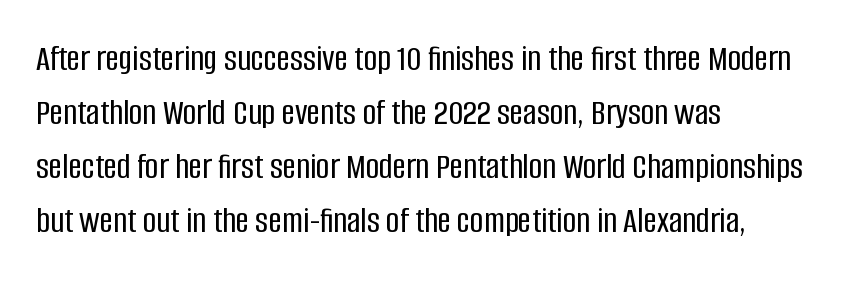
Ascenders rise straight up at ninety degrees. Serifs: no, the terminals of the letterforms are clean. How are the letters spaced? Ordinarily, with no added tracking. Regular leading. These lines are set flush left with a ragged right edge. A bare baseline throughout the passage.
